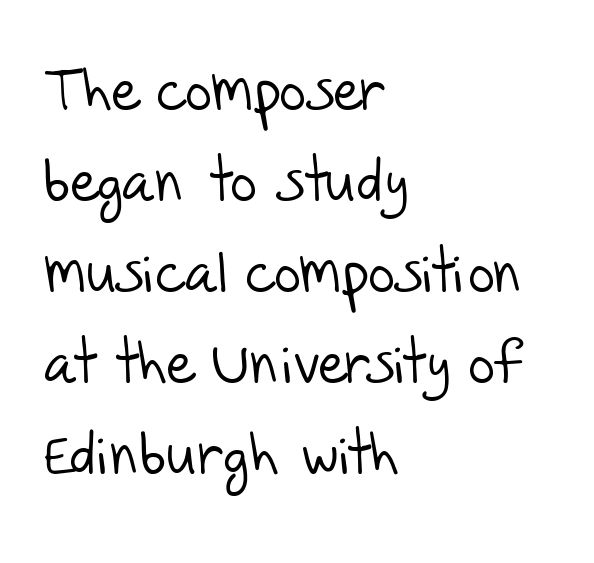
You could not count columns in this text — the font is proportionally spaced. Examine the stroke ends and you'll find no serifs. Leading matches the norm, producing a regular column. Stroke thickness stays within the range of a standard reading face or lighter. Does extra space separate the letters? No, they use regular spacing.
